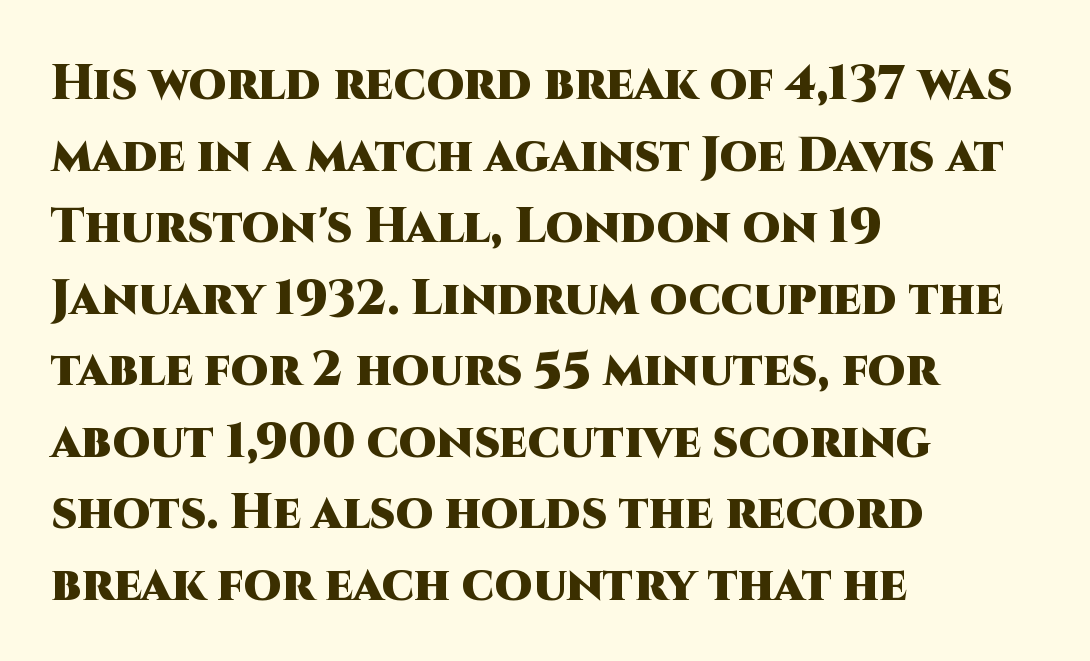
Q: Is the text bold? A: Yes.
Q: Is the text italic (slanted)? A: No, it is upright.
Q: Is the typeface a serif or a sans-serif typeface? A: Sans-serif.
Q: Is the text underlined? A: No.
Q: How is the paragraph aligned? A: Left-aligned.
Q: Is the spacing between letters normal or unusually wide? A: Normal.
Q: Is the spacing between lines tight, normal or loose? A: Normal.
Q: Width (condensed, normal, or wide)? A: Normal.
Q: Stroke contrast? A: High.
Q: x-height? A: Large.
Q: Monospaced? A: No.
